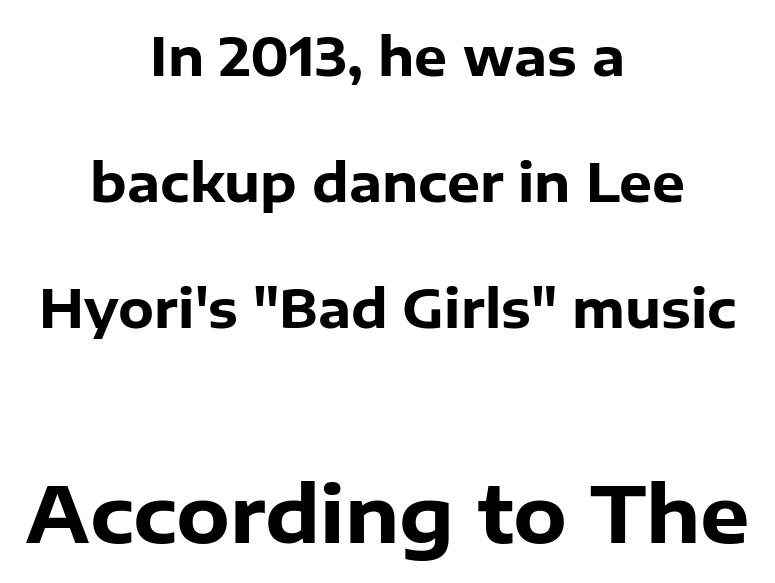
These lines stack symmetrically, like a column narrowing and widening about its center. The passage shown is typed in a proportional face where columns would drift. Spacing between characters is what you'd get straight out of the box. Is the type bold? Yes — the strokes are clearly thick and heavy.
